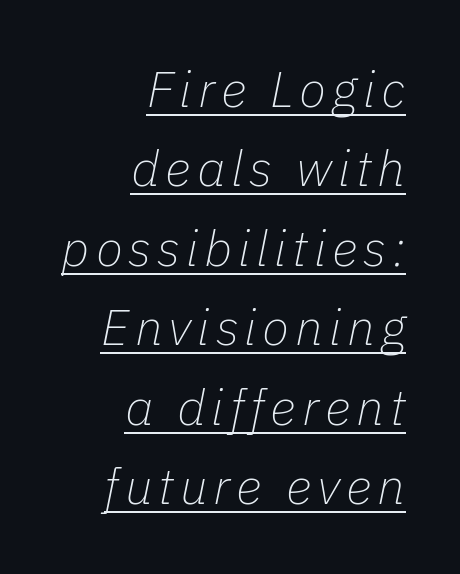
The image shows 50 px thin type, italic (leaning right); set right-aligned, normal line spacing (1.59x), underlined; low stroke contrast and a medium x-height.
